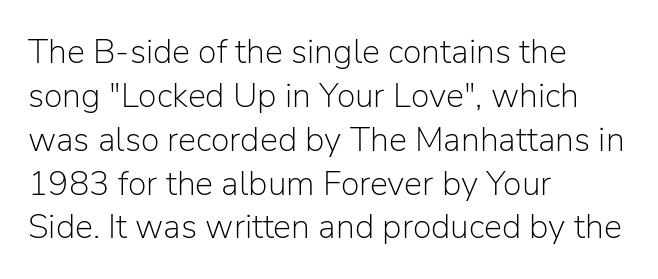
There is no visible air inserted between adjacent glyphs. Posture: upright roman. A typesetter would call this leading conventional body-copy spacing. These lines stack with their left ends in a neat column. A quiet, ordinary-to-light weight characterises the typeface. Letterform terminals end flat and unadorned throughout the passage.
